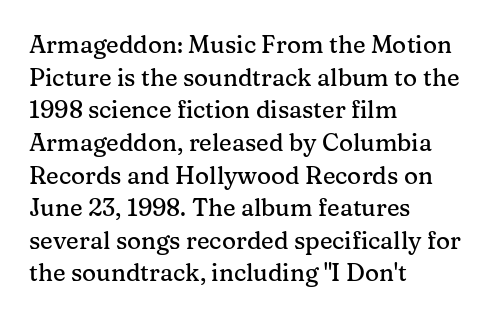
The image shows 24 px text type, upright; set left-aligned, normal line spacing (1.36x), normal letter spacing, not underlined.
